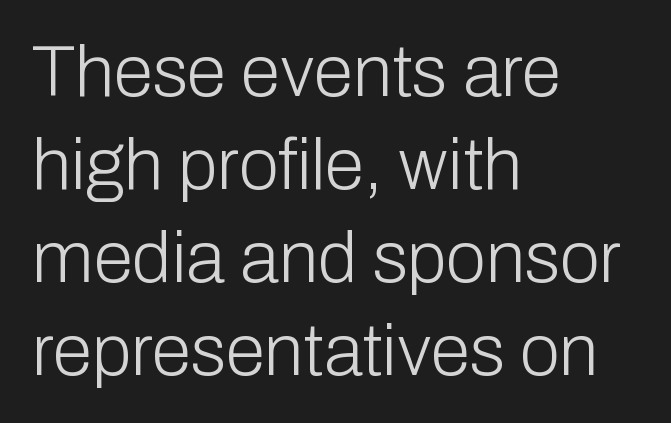
{"serif": "no", "italic": "no", "bold": "no", "weight": "light", "width": "normal", "stroke_contrast": "low", "x_height": "medium", "monospaced": "no", "underline": "no", "align": "left", "line_spacing": "normal", "line_spacing_ratio": 1.29, "letter_spacing": "normal", "letter_spacing_em": 0.0, "glyph_px": 72}
